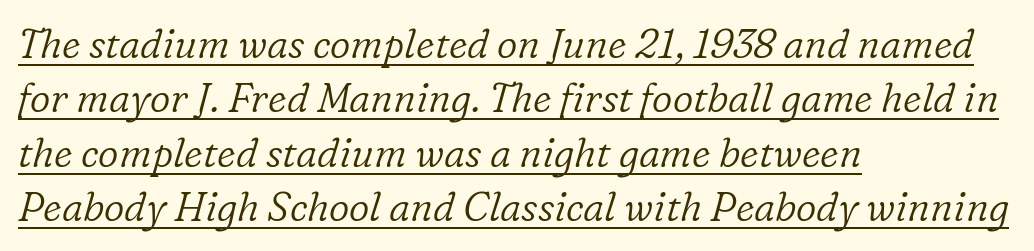
{"serif": "yes", "italic": "yes", "lean": "right", "slant_degrees": 16, "bold": "no", "weight": "light", "width": "normal", "stroke_contrast": "low", "x_height": "medium", "monospaced": "no", "underline": "yes", "align": "left", "line_spacing": "normal", "line_spacing_ratio": 1.36, "letter_spacing": "normal", "letter_spacing_em": 0.0, "glyph_px": 40}
